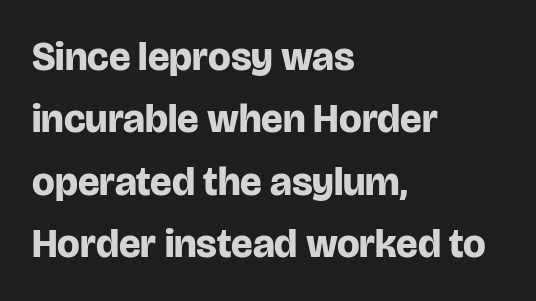
Q: Is the text bold? A: Yes.
Q: Is the text italic (slanted)? A: No, it is upright.
Q: Is the typeface a serif or a sans-serif typeface? A: Sans-serif.
Q: Is the text underlined? A: No.
Q: How is the paragraph aligned? A: Left-aligned.
Q: Is the spacing between letters normal or unusually wide? A: Normal.
Q: Is the spacing between lines tight, normal or loose? A: Normal.
Q: Width (condensed, normal, or wide)? A: Normal.
Q: Stroke contrast? A: Low.
Q: x-height? A: Large.
Q: Monospaced? A: No.
